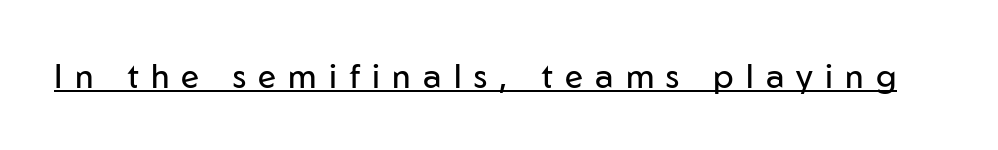
The image shows 33 px regular-weight sans-serif type, upright; set unusually wide letter spacing (+0.37 em), underlined; low stroke contrast and a medium x-height.
